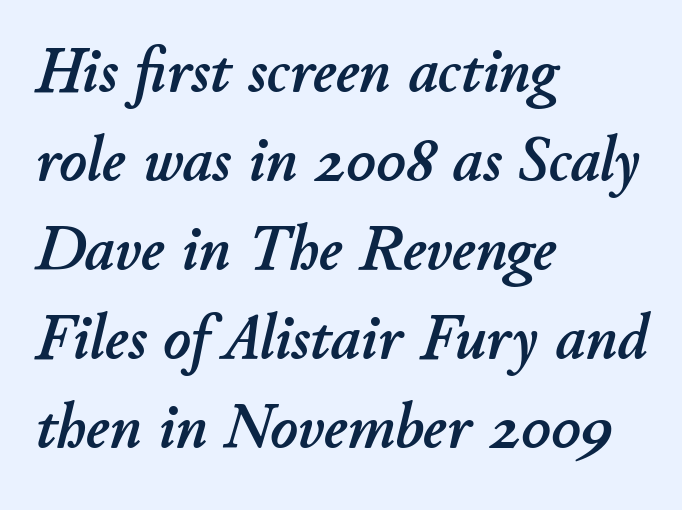
The image shows 65 px text type, italic (leaning right); set left-aligned, normal line spacing (1.37x), normal letter spacing, not underlined; low stroke contrast and a small x-height.
